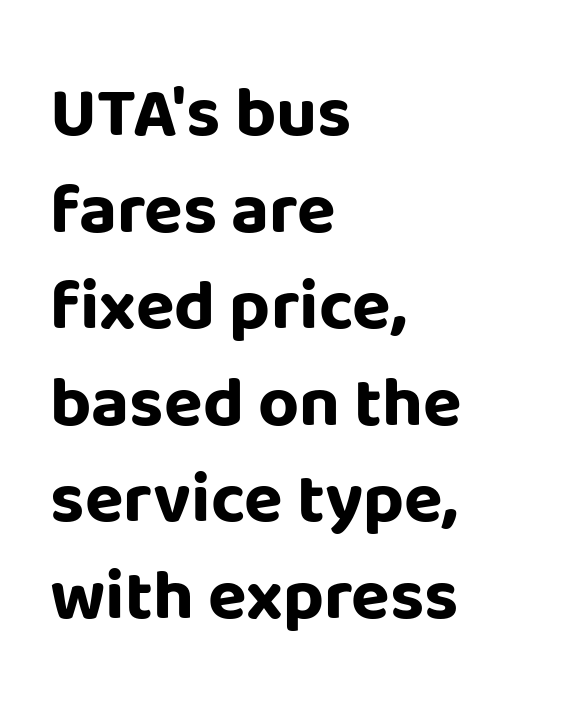
The setting favours the left margin, as ordinary paragraphs usually do. The face used here is proportionally spaced, like ordinary book or web type. These lines were composed using upright roman letters. Is the letter spacing exaggerated? No — it looks like the ordinary default. The rendering uses a moderate line-height, typical for paragraphs. Classification — sans serif.
